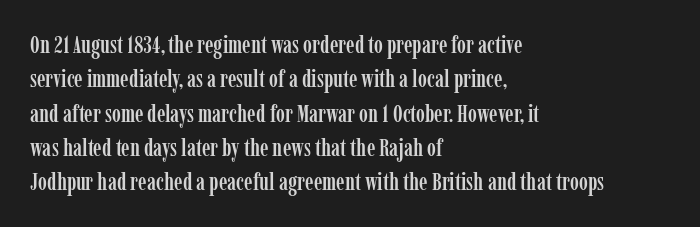
The rows are spaced the way most documents space them. Italic: no, the glyphs are upright roman. Reading down the block, your eye returns to a fixed left position each line. The words here are not underlined. Nothing unusual about the tracking: characters are spaced as the font intends.
